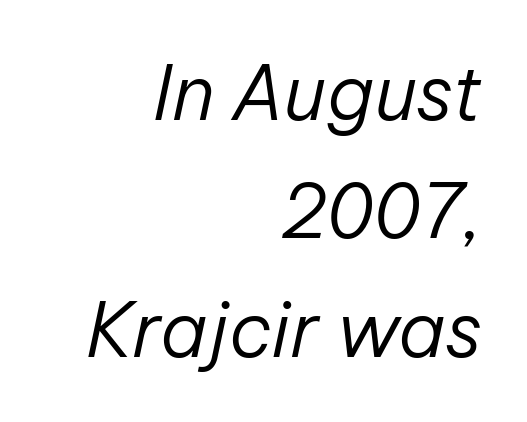
Q: Is the text bold? A: No.
Q: Is the text italic (slanted)? A: Yes, it leans right by about 12 degrees.
Q: Is the text underlined? A: No.
Q: How is the paragraph aligned? A: Right-aligned.
Q: Is the spacing between letters normal or unusually wide? A: Normal.
Q: Is the spacing between lines tight, normal or loose? A: Normal.
Q: Width (condensed, normal, or wide)? A: Normal.
Q: Stroke contrast? A: Low.
Q: x-height? A: Medium.
Q: Monospaced? A: No.
